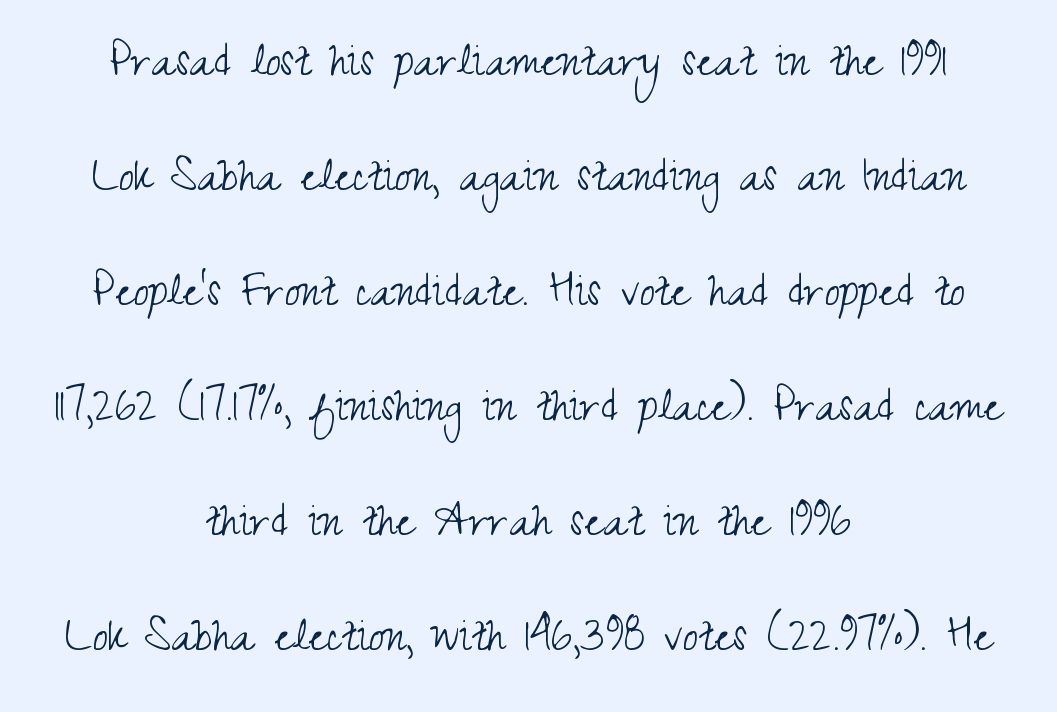
{"serif": "no", "italic": "no", "bold": "no", "weight": "light", "width": "condensed", "stroke_contrast": "medium", "x_height": "small", "monospaced": "no", "underline": "no", "align": "center", "line_spacing": "loose", "line_spacing_ratio": 2.13, "letter_spacing": "normal", "letter_spacing_em": 0.0, "glyph_px": 54}
